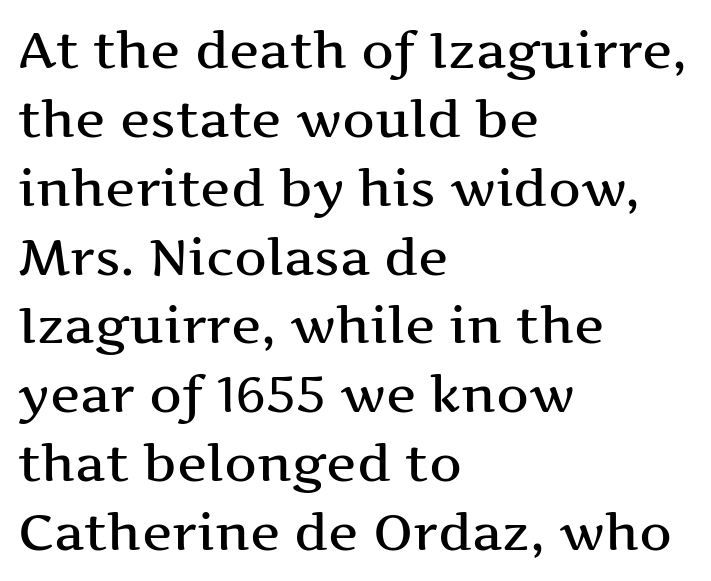
Q: Is the text italic (slanted)? A: No, it is upright.
Q: Is the typeface a serif or a sans-serif typeface? A: Serif.
Q: Is the text underlined? A: No.
Q: How is the paragraph aligned? A: Left-aligned.
Q: Is the spacing between letters normal or unusually wide? A: Normal.
Q: Is the spacing between lines tight, normal or loose? A: Normal.
Q: Width (condensed, normal, or wide)? A: Wide.
Q: Stroke contrast? A: Medium.
Q: x-height? A: Medium.
Q: Monospaced? A: No.
